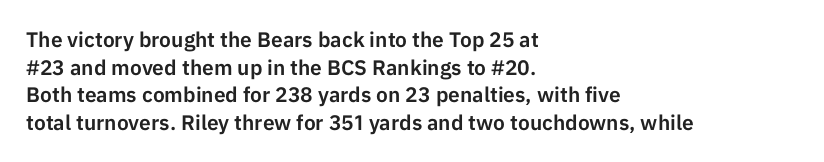
The image shows 21 px text type, upright; set left-aligned, normal line spacing (1.32x), normal letter spacing, not underlined.
